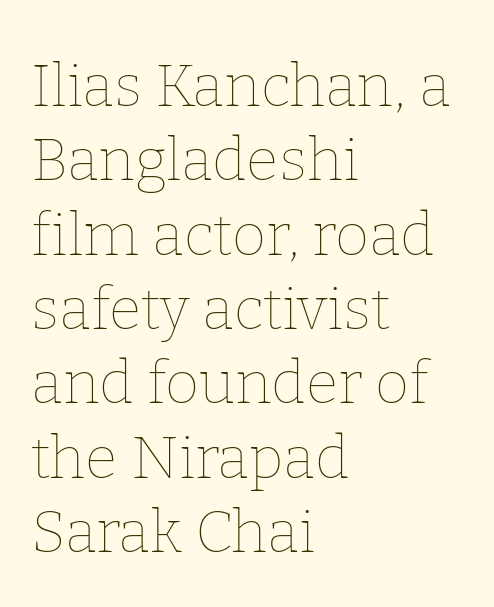
Q: Is the text bold? A: No.
Q: Is the text italic (slanted)? A: No, it is upright.
Q: Is the text underlined? A: No.
Q: How is the paragraph aligned? A: Left-aligned.
Q: Is the spacing between letters normal or unusually wide? A: Normal.
Q: Is the spacing between lines tight, normal or loose? A: Normal.
Q: Width (condensed, normal, or wide)? A: Normal.
Q: Stroke contrast? A: Low.
Q: x-height? A: Medium.
Q: Monospaced? A: No.
